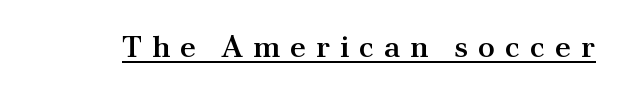
The image shows 31 px semibold serif type, upright; set unusually wide letter spacing (+0.31 em), underlined; medium stroke contrast and a small x-height.
